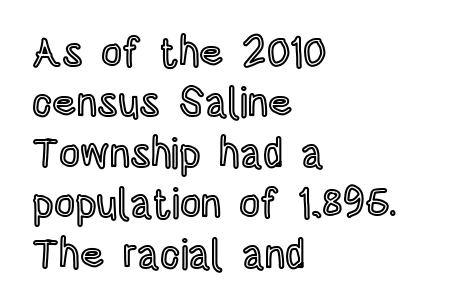
{"italic": "no", "width": "condensed", "x_height": "large", "monospaced": "no", "underline": "no", "align": "left", "line_spacing_ratio": 1.23, "letter_spacing": "normal", "letter_spacing_em": 0.0, "glyph_px": 41}
